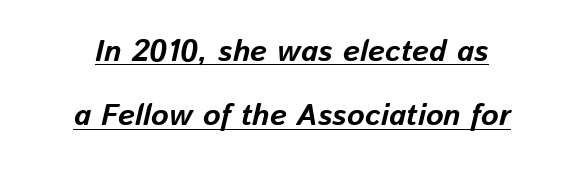
{"italic": "yes", "lean": "right", "slant_degrees": 13, "bold": "yes", "weight": "bold", "width": "normal", "stroke_contrast": "low", "x_height": "medium", "monospaced": "no", "underline": "yes", "line_spacing": "loose", "line_spacing_ratio": 2.14, "letter_spacing": "normal", "letter_spacing_em": 0.0, "glyph_px": 30}
